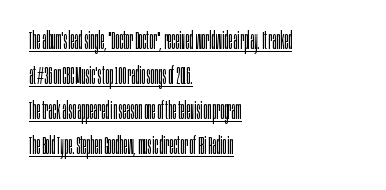
Q: Is the text bold? A: No.
Q: Is the text italic (slanted)? A: No, it is upright.
Q: Is the text underlined? A: Yes.
Q: How is the paragraph aligned? A: Left-aligned.
Q: Is the spacing between letters normal or unusually wide? A: Normal.
Q: Is the spacing between lines tight, normal or loose? A: Normal.
